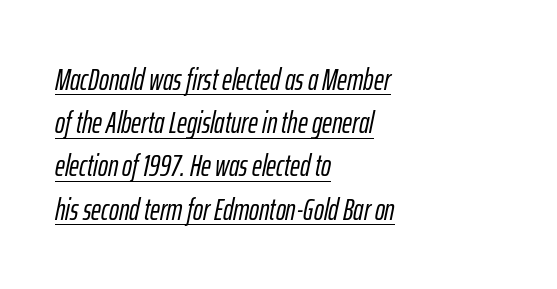
The image shows 30 px condensed type, italic (leaning right); set left-aligned, normal line spacing (1.44x), normal letter spacing, underlined; low stroke contrast and a medium x-height.
